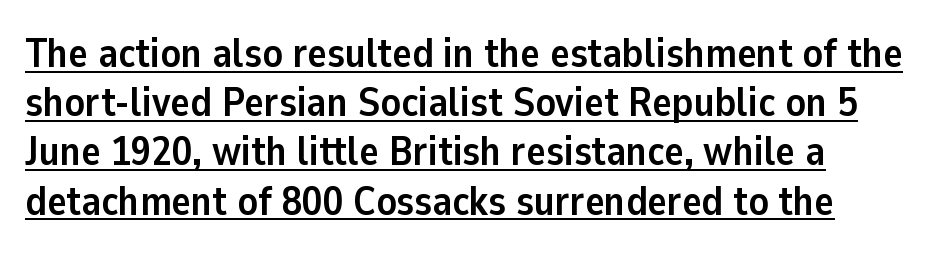
The image shows 41 px semibold sans-serif type, upright; set left-aligned, line spacing 1.2x, normal letter spacing, underlined; low stroke contrast and a medium x-height.
